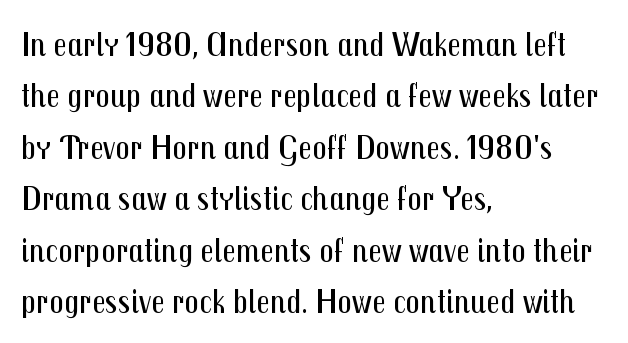
The image shows 36 px regular-weight, condensed sans-serif type, upright; set left-aligned, normal line spacing (1.43x), normal letter spacing, not underlined; medium stroke contrast and a medium x-height.
